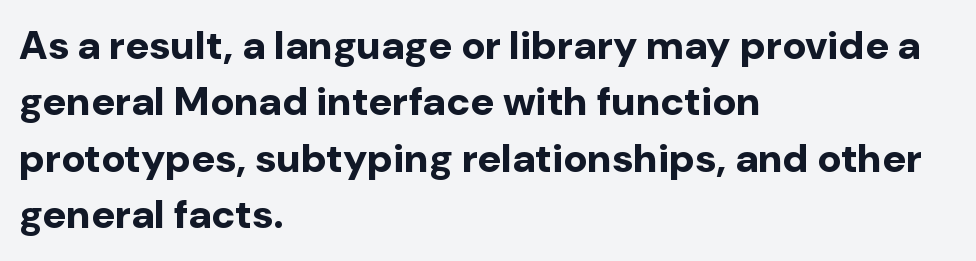
The rendering uses natural spacing where letterforms have individual widths. How heavy is the stroke? Heavy — this is a bold. The baseline area is clear. Normally led — the rows are evenly, conventionally spaced. Observe the ordinary spacing: letters are neighbours, not strangers.
